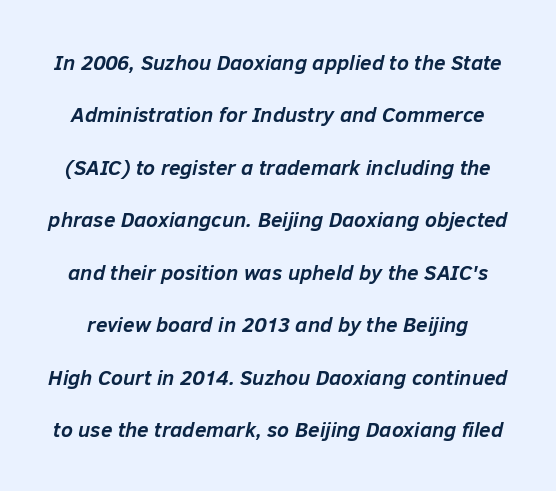
{"italic": "yes", "lean": "right", "slant_degrees": 12, "bold": "yes", "underline": "no", "line_spacing": "loose", "line_spacing_ratio": 2.5, "letter_spacing": "normal", "letter_spacing_em": 0.0, "glyph_px": 21}
